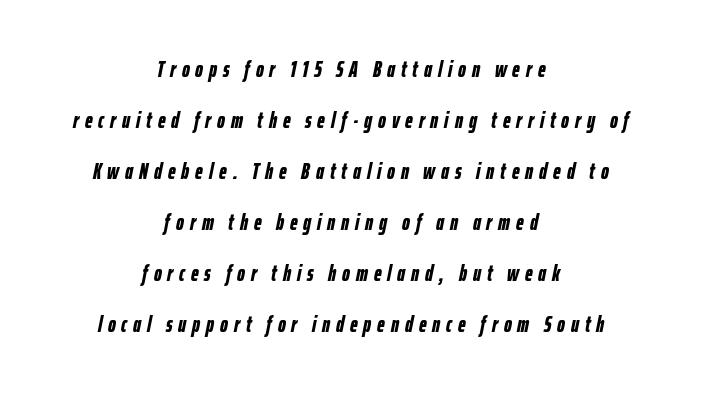
The image shows 22 px bold type, italic (leaning right); set centered, loose line spacing (2.32x), unusually wide letter spacing (+0.27 em), not underlined.
